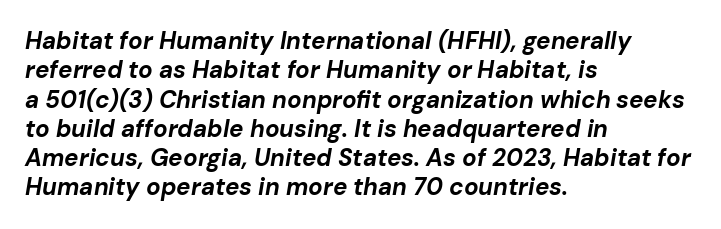
Q: Is the text bold? A: Yes.
Q: Is the text italic (slanted)? A: Yes, it leans right by about 10 degrees.
Q: Is the text underlined? A: No.
Q: How is the paragraph aligned? A: Left-aligned.
Q: Is the spacing between letters normal or unusually wide? A: Normal.
